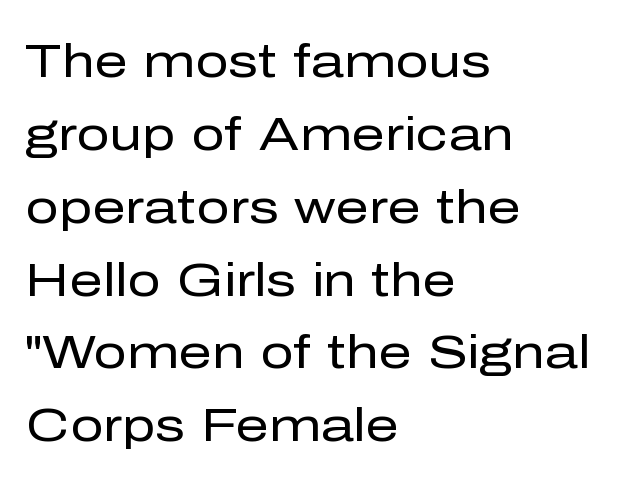
The image shows 47 px regular-weight sans-serif type, upright; set left-aligned, normal line spacing (1.55x), normal letter spacing, not underlined; low stroke contrast and a medium x-height.
